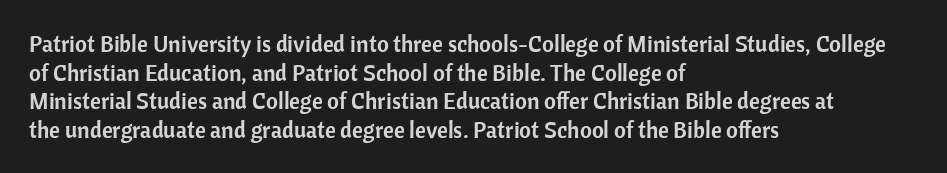
Q: Is the text italic (slanted)? A: No, it is upright.
Q: Is the text underlined? A: No.
Q: How is the paragraph aligned? A: Left-aligned.
Q: Is the spacing between letters normal or unusually wide? A: Normal.
